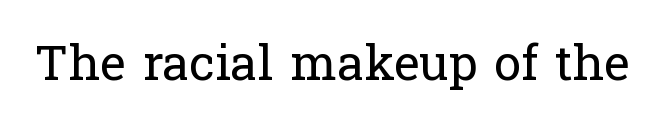
The image shows 49 px regular-weight serif type, upright; set normal letter spacing, not underlined; low stroke contrast and a medium x-height.
